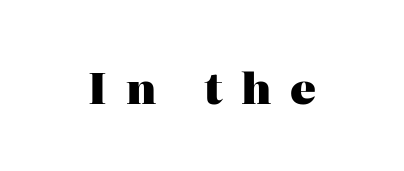
Heft: maximum for text — a bold. The axis of the letterforms is exactly vertical. The glyphs in this specimen are seriffed. Type without underlining.
